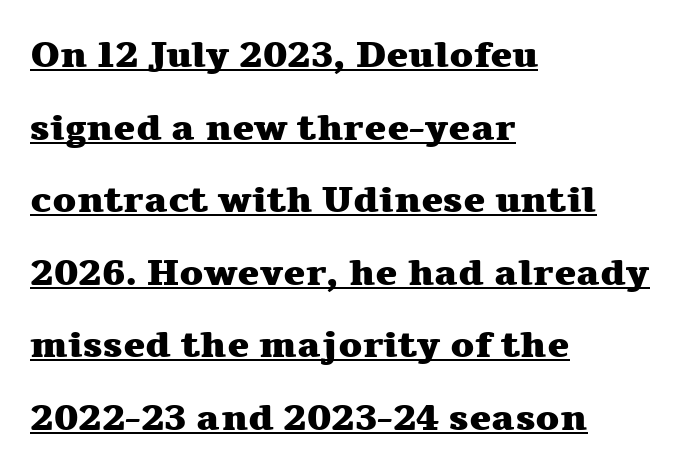
Q: Is the text bold? A: Yes.
Q: Is the text italic (slanted)? A: No, it is upright.
Q: Is the typeface a serif or a sans-serif typeface? A: Serif.
Q: Is the text underlined? A: Yes.
Q: How is the paragraph aligned? A: Left-aligned.
Q: Is the spacing between letters normal or unusually wide? A: Normal.
Q: Is the spacing between lines tight, normal or loose? A: Loose.
Q: Width (condensed, normal, or wide)? A: Wide.
Q: Stroke contrast? A: Medium.
Q: x-height? A: Medium.
Q: Monospaced? A: No.
